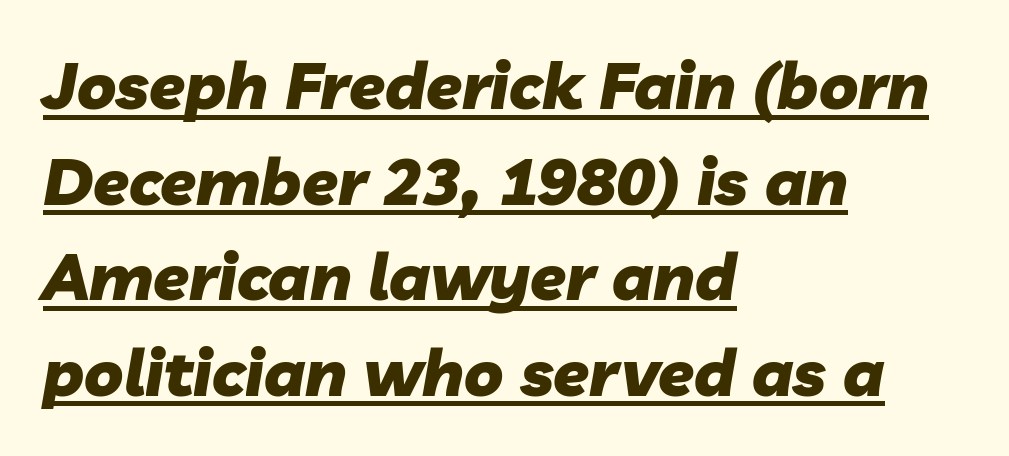
The image shows 65 px heavy type, italic (leaning right); set left-aligned, normal line spacing (1.47x), normal letter spacing, underlined; low stroke contrast and a medium x-height.
